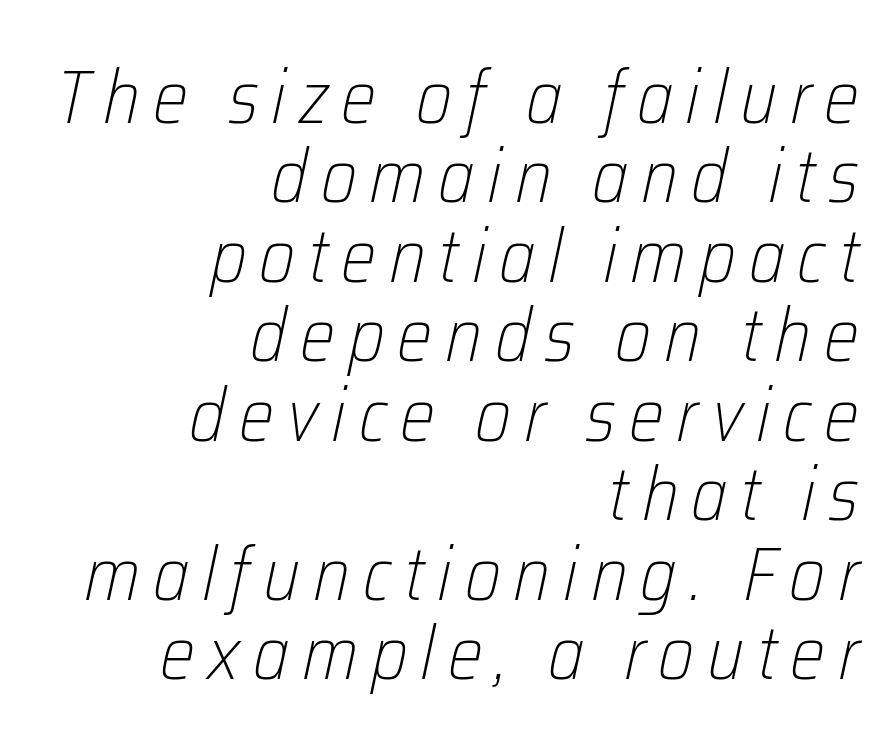
Q: Is the text bold? A: No.
Q: Is the text italic (slanted)? A: Yes, it leans right by about 12 degrees.
Q: Is the text underlined? A: No.
Q: How is the paragraph aligned? A: Right-aligned.
Q: Is the spacing between lines tight, normal or loose? A: Tight.
Q: Width (condensed, normal, or wide)? A: Condensed.
Q: Stroke contrast? A: Low.
Q: x-height? A: Medium.
Q: Monospaced? A: No.
